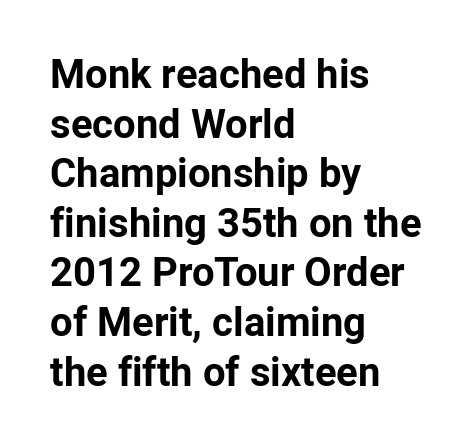
The image shows 40 px bold sans-serif type, upright; set left-aligned, line spacing 1.24x, normal letter spacing, not underlined; low stroke contrast and a medium x-height.
